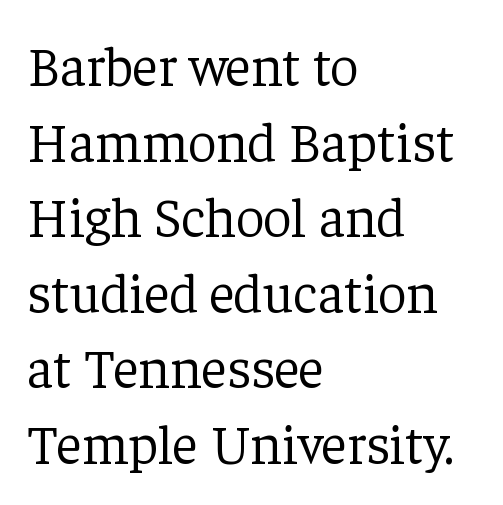
A student would call this left alignment; a typographer would say flush left, rag right. The passage shown is not bold in any degree. This sample has the flowing, uneven cadence of proportional lettering. No extra tracking has been applied to these lines.
